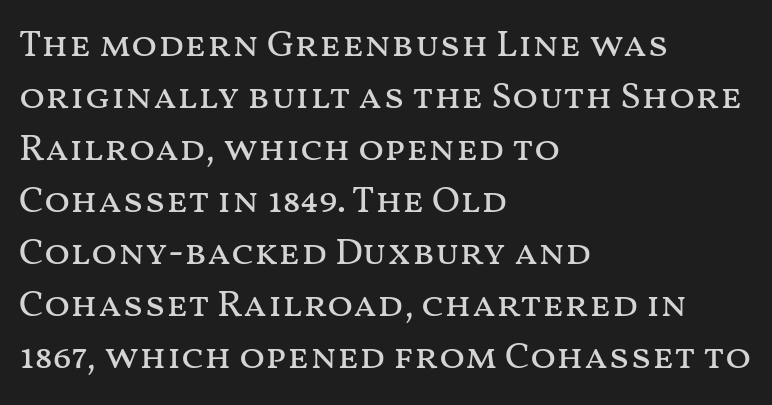
The image shows 38 px regular-weight, wide type, upright; set left-aligned, normal line spacing (1.37x), normal letter spacing, not underlined; medium stroke contrast and a medium x-height.
